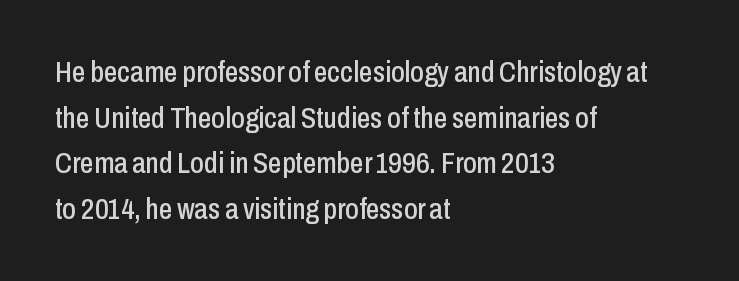
{"serif": "no", "italic": "no", "width": "condensed", "stroke_contrast": "low", "x_height": "medium", "monospaced": "no", "underline": "no", "align": "left", "line_spacing": "normal", "line_spacing_ratio": 1.52, "letter_spacing": "normal", "letter_spacing_em": 0.0, "glyph_px": 30}
